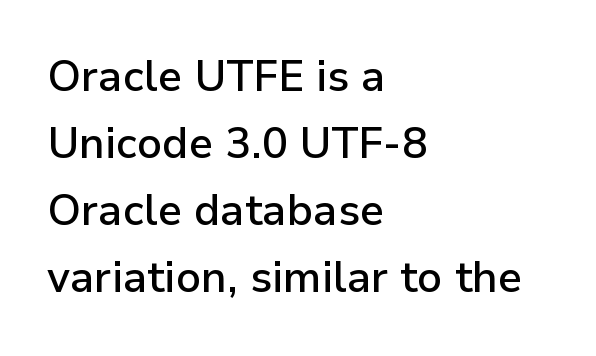
{"serif": "no", "italic": "no", "bold": "semi", "weight": "semibold", "width": "normal", "stroke_contrast": "low", "x_height": "medium", "monospaced": "no", "underline": "no", "align": "left", "line_spacing": "normal", "line_spacing_ratio": 1.56, "letter_spacing": "normal", "letter_spacing_em": 0.0, "glyph_px": 43}
